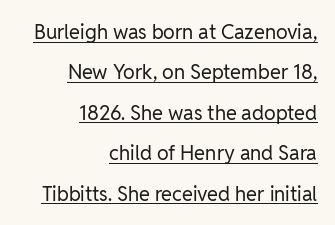
Descenders here cross a horizontal rule under the line. Tracking here is standard; glyphs follow each other at the usual distance. Which margin do the lines hug? The right one — the left edge is uneven. No letter is thick-stroked: the sample isn't bold.
